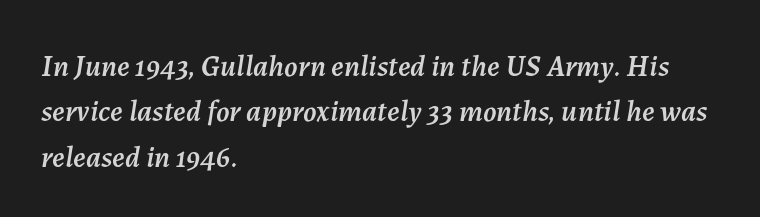
The image shows 30 px text type, italic (leaning right); set left-aligned, normal line spacing (1.51x), normal letter spacing, not underlined; medium stroke contrast and a medium x-height.
